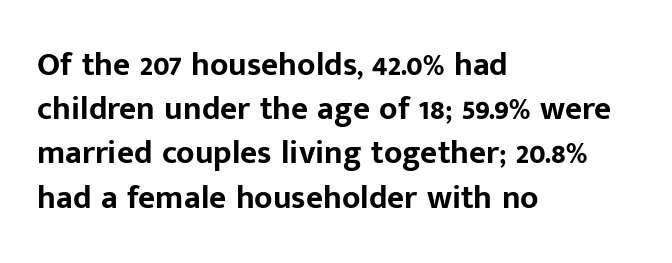
{"serif": "no", "italic": "no", "bold": "yes", "weight": "bold", "width": "normal", "stroke_contrast": "low", "x_height": "medium", "monospaced": "no", "underline": "no", "align": "left", "line_spacing": "normal", "line_spacing_ratio": 1.34, "letter_spacing": "normal", "letter_spacing_em": 0.0, "glyph_px": 33}
